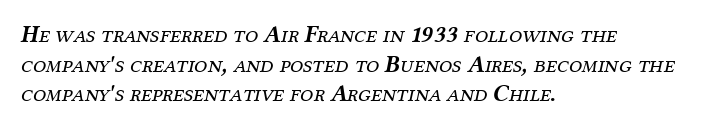
The image shows 24 px text type, italic (leaning right); set left-aligned, line spacing 1.23x, normal letter spacing, not underlined.
